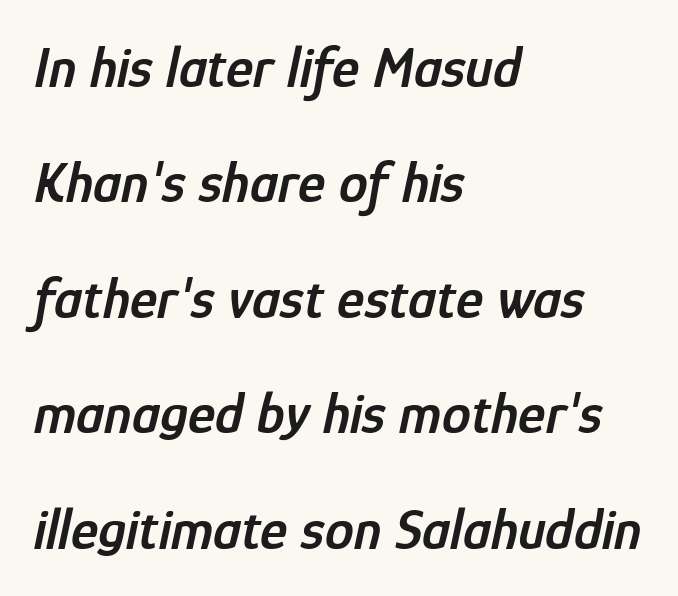
{"italic": "yes", "lean": "right", "slant_degrees": 12, "bold": "semi", "weight": "semibold", "width": "condensed", "stroke_contrast": "low", "x_height": "medium", "monospaced": "no", "underline": "no", "align": "left", "line_spacing": "loose", "line_spacing_ratio": 1.99, "letter_spacing": "normal", "letter_spacing_em": 0.0, "glyph_px": 58}
